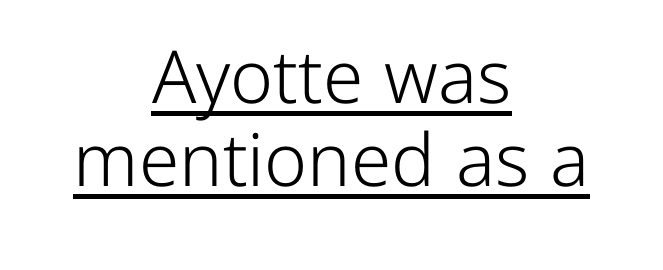
These lines stack symmetrically, like a column narrowing and widening about its center. These glyphs show unthickened strokes, regular width or finer. No feet cap the strokes, marking this as sans-serif type. Rows of type sit shoulder to shoulder in the vertical direction.
